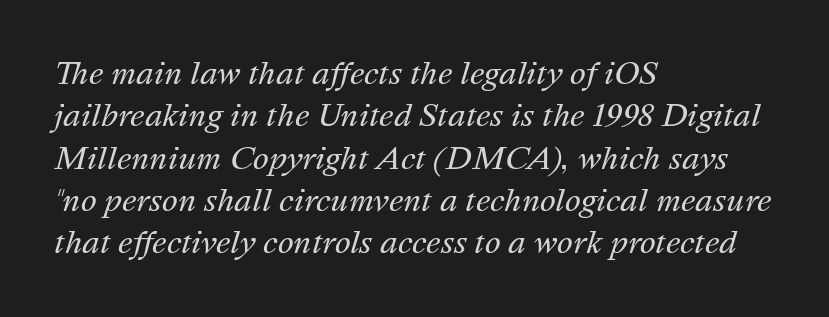
The image shows 30 px regular-weight type, italic (leaning right); set left-aligned, normal line spacing (1.41x), normal letter spacing, not underlined; medium stroke contrast and a medium x-height.
